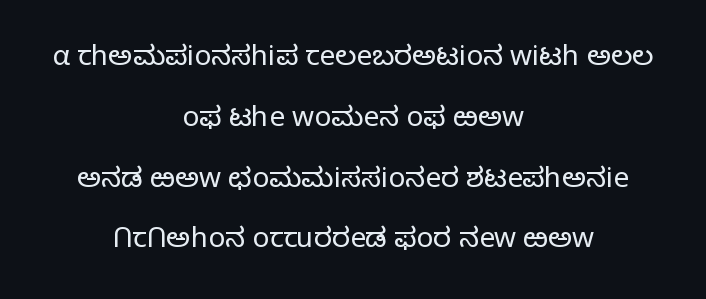
Character widths vary here, with narrow letters taking less room than wide ones. Type without underlining. The designer dialed line spacing up above the default. The cut favours lightness, reaching ordinary text weight at its darkest.
